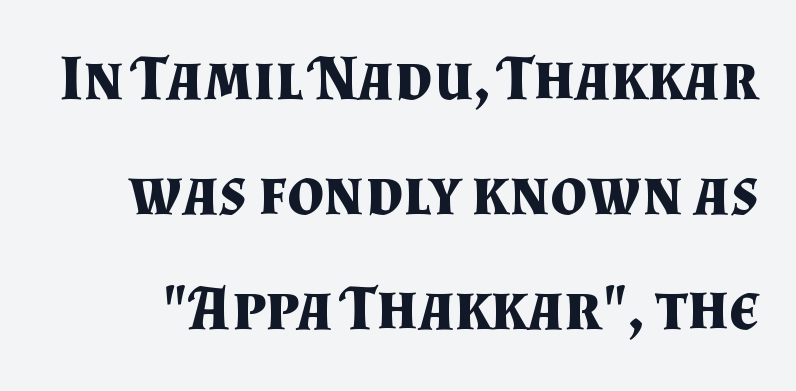
The characters look thick and weighty, a clear bold. Note the varied advance widths — an 'i' is clearly narrower than an 'm'. These lines were composed using upright roman letters. Does extra space separate the letters? No, they use regular spacing.
